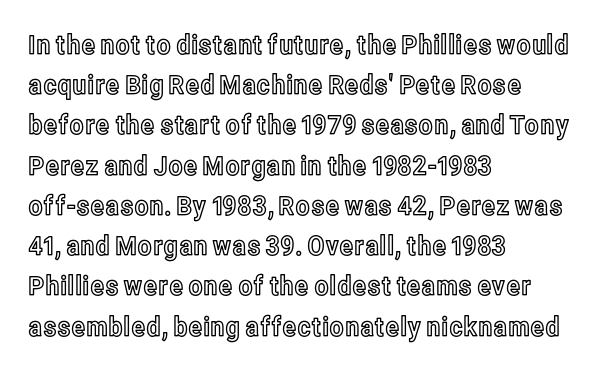
Summary of vertical rhythm: regular, with standard interline spacing. No italicization has been applied; the sample stays upright. One-word summary of the alignment: left. The line texture is even and compact thanks to regular tracking. The space directly below the letters is spotless.
